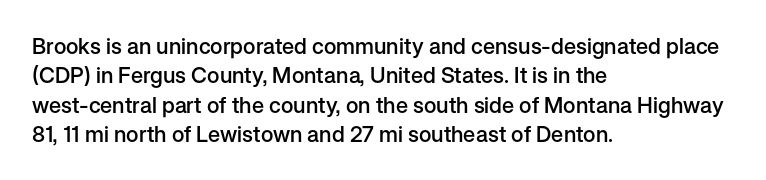
Unmarked baselines from the first word to the last. Does the copy run flush right? No — it runs flush left. Every stem runs plumb, perpendicular to the baseline. Each glyph is drawn with semibold strokes, heavier than normal yet not fully bold. The rendering keeps characters at their native spacing.
